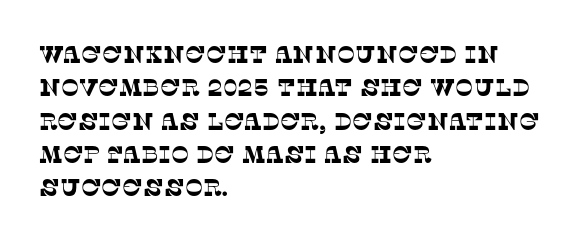
The image shows 24 px text type; set left-aligned, normal line spacing (1.39x), normal letter spacing, not underlined.
